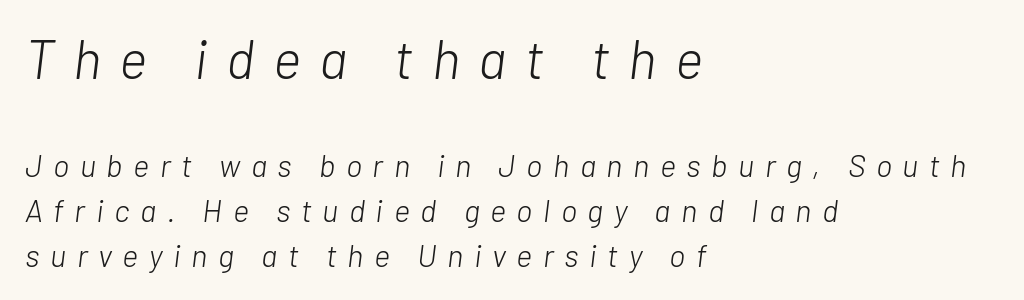
The image shows 54 px light type, italic (leaning right); set left-aligned, normal line spacing (1.45x), unusually wide letter spacing (+0.34 em), not underlined; the first (top) block is 1.74x larger; low stroke contrast and a medium x-height.
